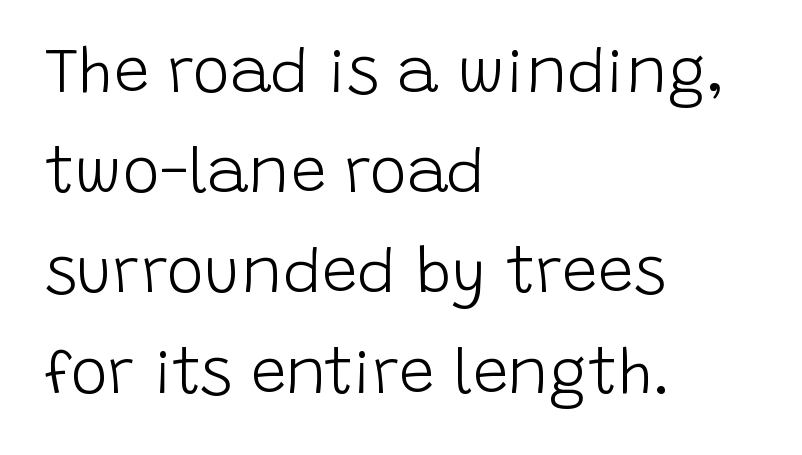
The image shows 63 px light sans-serif type, upright; set left-aligned, normal line spacing (1.59x), normal letter spacing, not underlined; low stroke contrast and a large x-height.
